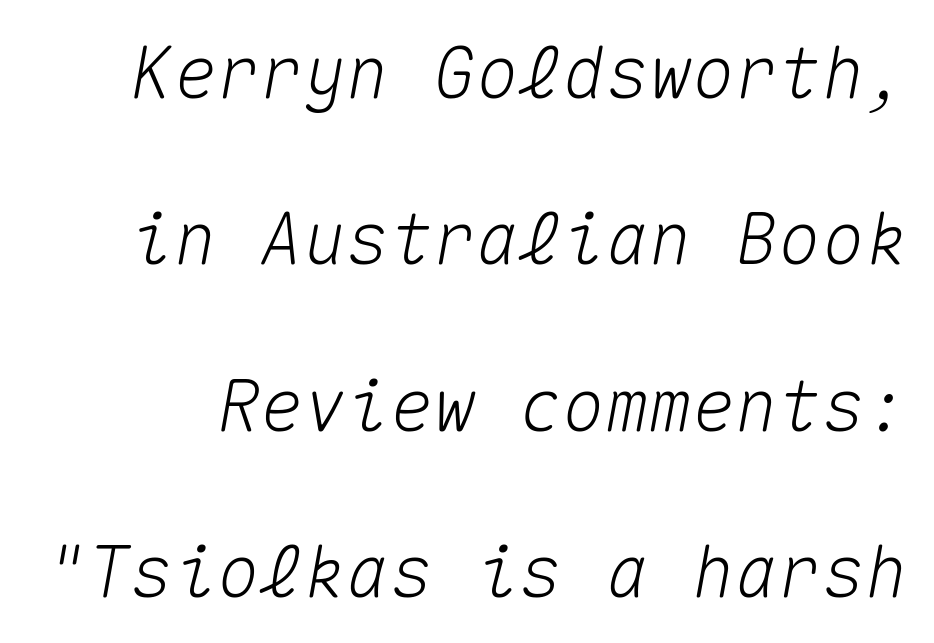
Q: Is the text italic (slanted)? A: Yes, it leans right by about 10 degrees.
Q: Is the text underlined? A: No.
Q: Is the spacing between letters normal or unusually wide? A: Normal.
Q: Is the spacing between lines tight, normal or loose? A: Loose.
Q: Width (condensed, normal, or wide)? A: Normal.
Q: Stroke contrast? A: Medium.
Q: x-height? A: Medium.
Q: Monospaced? A: Yes.
